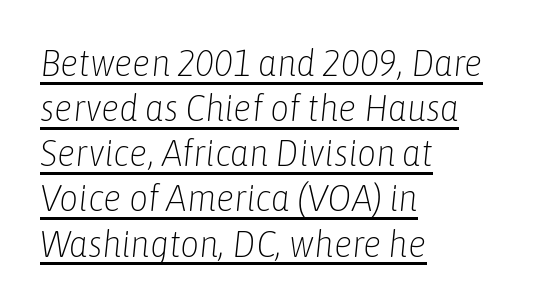
The image shows 37 px light, condensed type, italic (leaning right); set left-aligned, line spacing 1.22x, normal letter spacing, underlined; low stroke contrast and a medium x-height.
